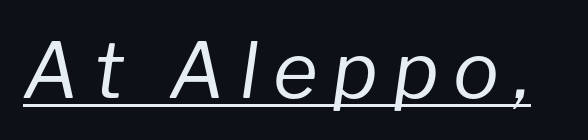
Q: Is the text bold? A: No.
Q: Is the text italic (slanted)? A: Yes, it leans right by about 8 degrees.
Q: Is the text underlined? A: Yes.
Q: Width (condensed, normal, or wide)? A: Normal.
Q: Stroke contrast? A: Low.
Q: x-height? A: Medium.
Q: Monospaced? A: No.
